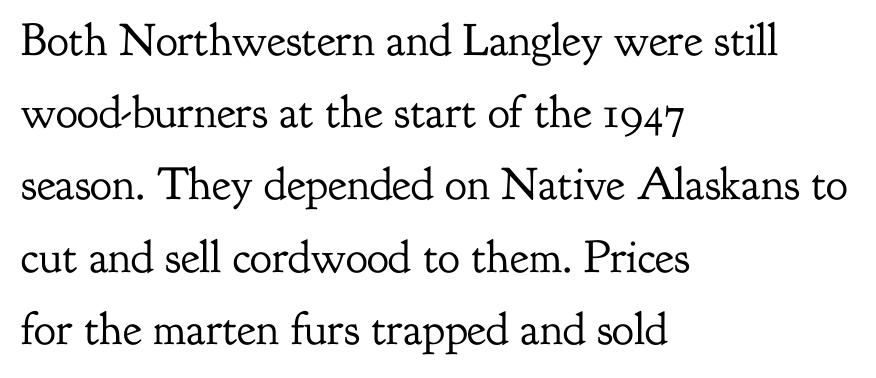
The ragged edge is on the right, which tells us the setting is flush left. Stroke terminals: seriffed. Looks like regular typesetting: each glyph gets only the width it needs. The zone under the glyphs is completely vacant.
